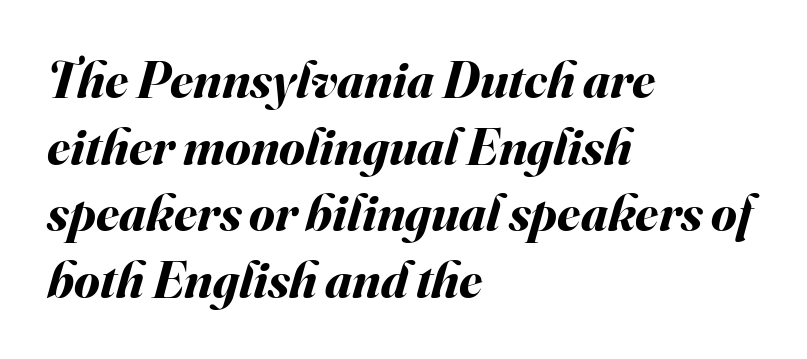
Each word holds together tightly as a unit, with standard inter-letter gaps. Typesetter's note: full bold, strokes at maximum text heaviness. How would I describe the line gaps? Plain and ordinary. Descenders hang freely into open space. In terms of posture, this sample is oblique.
